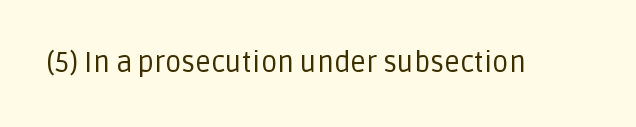
Q: Is the text bold? A: No.
Q: Is the text italic (slanted)? A: No, it is upright.
Q: Is the typeface a serif or a sans-serif typeface? A: Sans-serif.
Q: Is the text underlined? A: No.
Q: Is the spacing between letters normal or unusually wide? A: Normal.
Q: Width (condensed, normal, or wide)? A: Normal.
Q: Stroke contrast? A: Low.
Q: x-height? A: Large.
Q: Monospaced? A: No.
